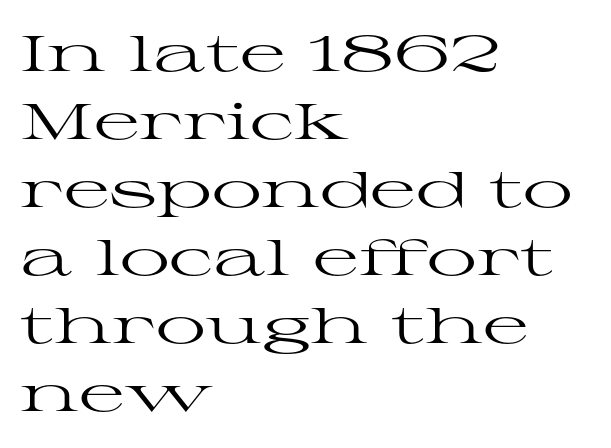
{"serif": "yes", "italic": "no", "bold": "no", "weight": "regular", "width": "wide", "stroke_contrast": "high", "x_height": "medium", "monospaced": "no", "underline": "no", "align": "left", "line_spacing": "normal", "line_spacing_ratio": 1.36, "letter_spacing": "normal", "letter_spacing_em": 0.0, "glyph_px": 50}
